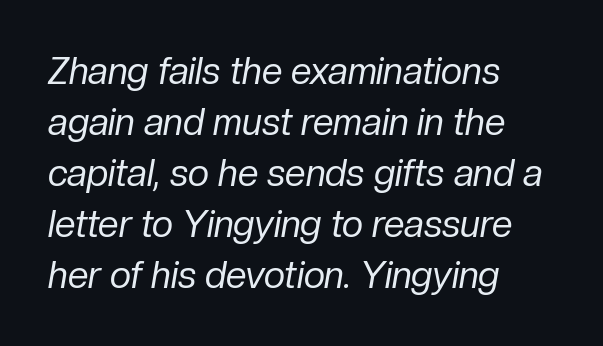
Posture: slanted. Honestly, there is no underline to notice here at all. Compared with a typical body face, this is equally light or lighter still. This block has exactly the height ordinary leading produces. Character widths vary here, with narrow letters taking less room than wide ones. The typesetter chose a ragged-right arrangement here.
